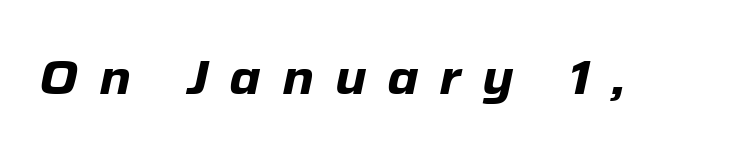
The image shows 48 px heavy type, italic (leaning right); set unusually wide letter spacing (+0.43 em), not underlined; low stroke contrast and a medium x-height.
